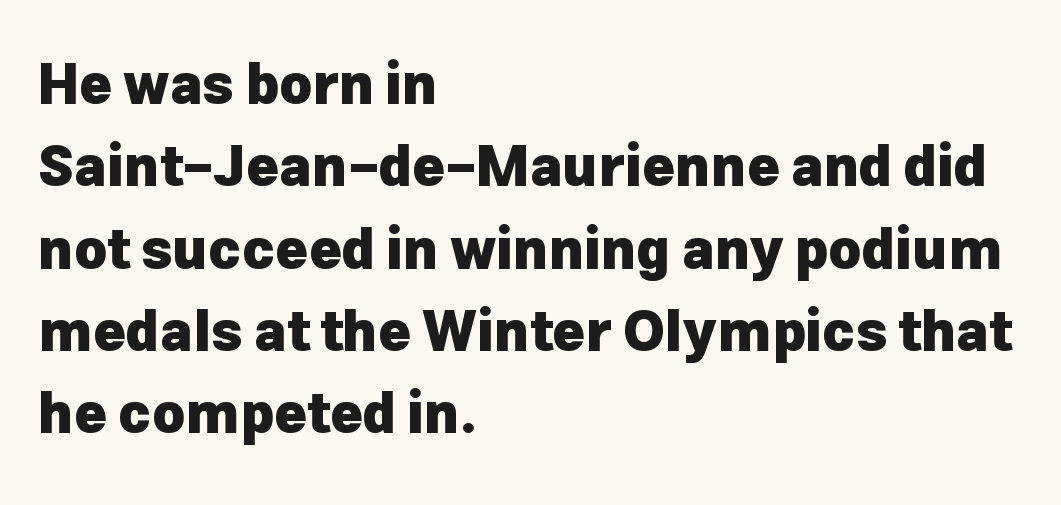
The words here are not underlined. Looks like regular typesetting: each glyph gets only the width it needs. Observe the absence of serifs on each vertical stroke in this sample. What weight is shown? A full bold with thick strokes.
